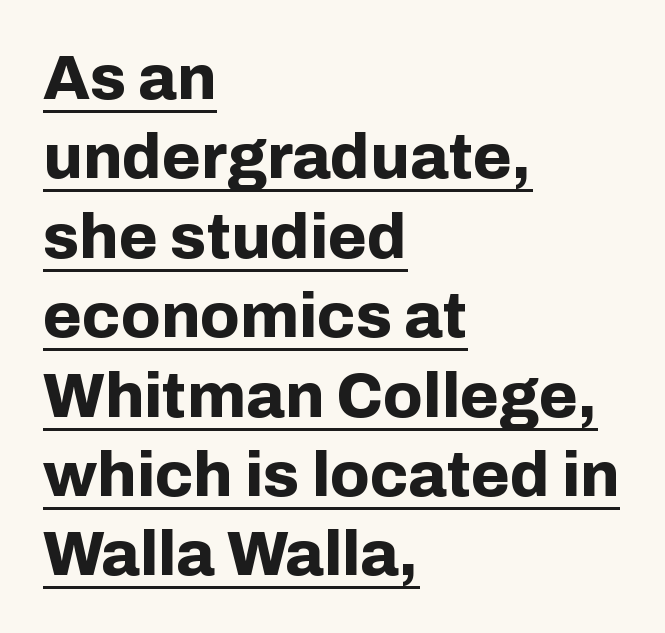
Q: Is the text bold? A: Yes.
Q: Is the text italic (slanted)? A: No, it is upright.
Q: Is the typeface a serif or a sans-serif typeface? A: Sans-serif.
Q: Is the text underlined? A: Yes.
Q: How is the paragraph aligned? A: Left-aligned.
Q: Is the spacing between letters normal or unusually wide? A: Normal.
Q: Is the spacing between lines tight, normal or loose? A: Normal.
Q: Width (condensed, normal, or wide)? A: Normal.
Q: Stroke contrast? A: Low.
Q: x-height? A: Medium.
Q: Monospaced? A: No.
